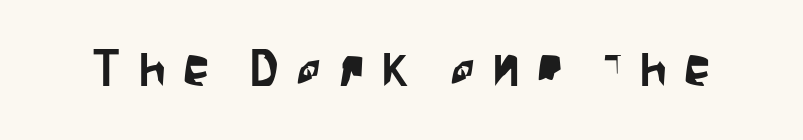
{"serif": "no", "italic": "no", "width": "condensed", "stroke_contrast": "low", "x_height": "large", "monospaced": "no", "underline": "no", "letter_spacing": "wide", "letter_spacing_em": 0.33, "glyph_px": 53}
